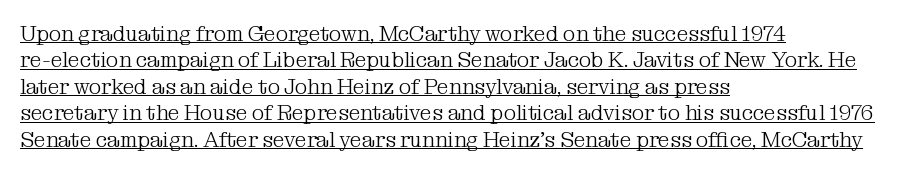
Q: Is the text bold? A: No.
Q: Is the text italic (slanted)? A: No, it is upright.
Q: Is the text underlined? A: Yes.
Q: How is the paragraph aligned? A: Left-aligned.
Q: Is the spacing between letters normal or unusually wide? A: Normal.
Q: Is the spacing between lines tight, normal or loose? A: Normal.
